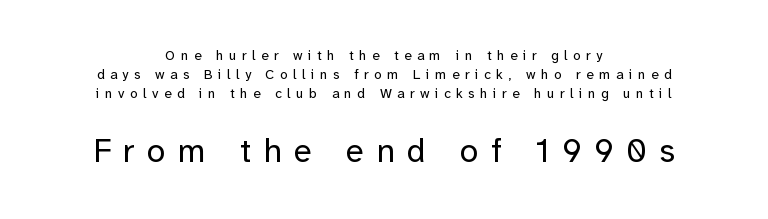
The foot of each line stays bare and open. Think of a printed novel: that variable character pitch is what you see here. Reading down the block, each line starts at a different indent, mirrored at its end. Heft: none added — not bold.
